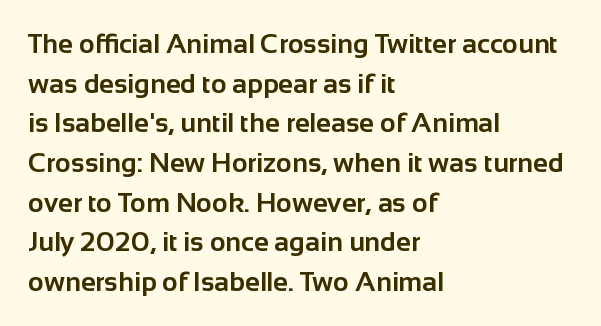
The glyphs are unaccompanied by any horizontal stroke below them. The characters look thick and weighty, a clear bold. Horizontally, the lines are justified to the leading edge only. Successive baselines arrive at the customary interval. Ordinary non-slanted type is in use.
